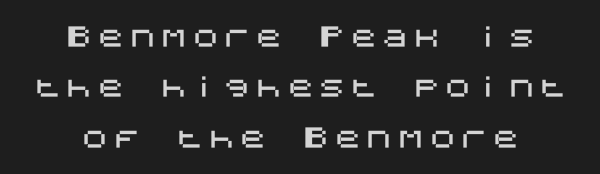
The image shows 27 px text type, upright; set centered, line spacing 1.87x, not underlined.
